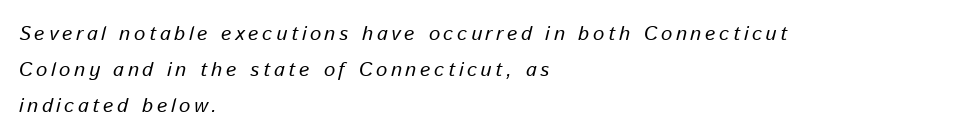
Descenders hang freely into open space. Is the type slanted? Yes — the strokes lean at a clear angle. Casual observation: everything's shoved over to the left.
